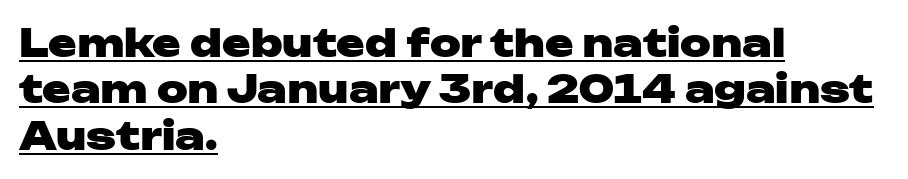
{"serif": "no", "italic": "no", "bold": "yes", "weight": "heavy", "width": "wide", "stroke_contrast": "low", "x_height": "medium", "monospaced": "no", "underline": "yes", "align": "left", "line_spacing_ratio": 1.22, "letter_spacing": "normal", "letter_spacing_em": 0.0, "glyph_px": 38}
